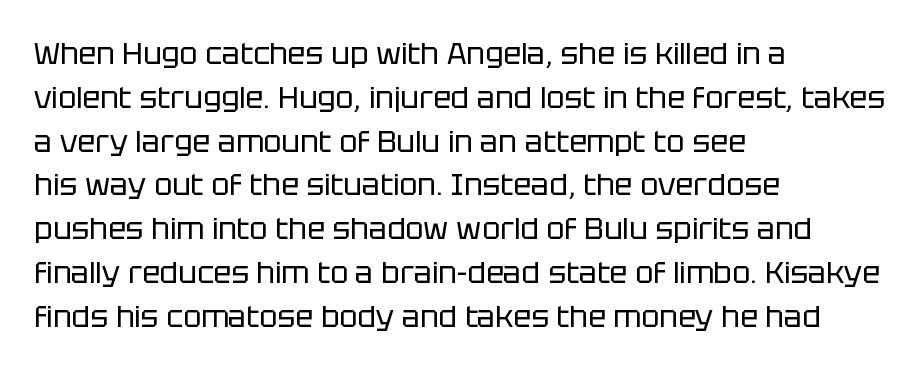
The image shows 30 px regular-weight sans-serif type, upright; set left-aligned, normal line spacing (1.46x), normal letter spacing, not underlined; low stroke contrast and a large x-height.
